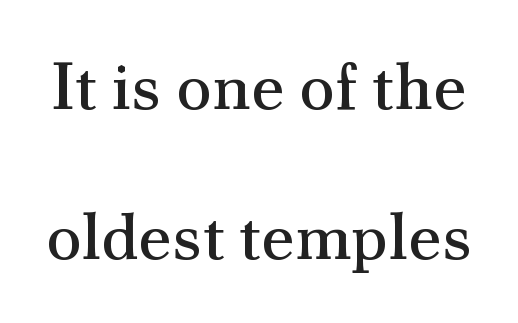
{"serif": "yes", "italic": "no", "bold": "no", "weight": "regular", "width": "normal", "stroke_contrast": "medium", "x_height": "small", "monospaced": "no", "underline": "no", "line_spacing": "loose", "line_spacing_ratio": 2.28, "letter_spacing": "normal", "letter_spacing_em": 0.0, "glyph_px": 66}
